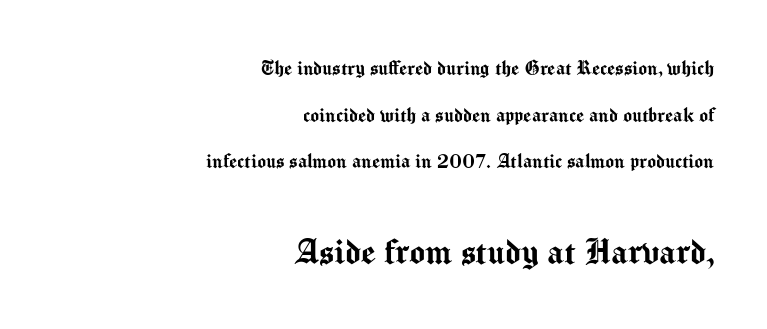
{"serif": "no", "italic": "no", "width": "normal", "stroke_contrast": "medium", "x_height": "medium", "monospaced": "no", "underline": "no", "align": "right", "line_spacing": "loose", "line_spacing_ratio": 2.03, "letter_spacing": "normal", "letter_spacing_em": 0.0, "larger_block": "second", "size_ratio": 1.78, "glyph_px": 41}
